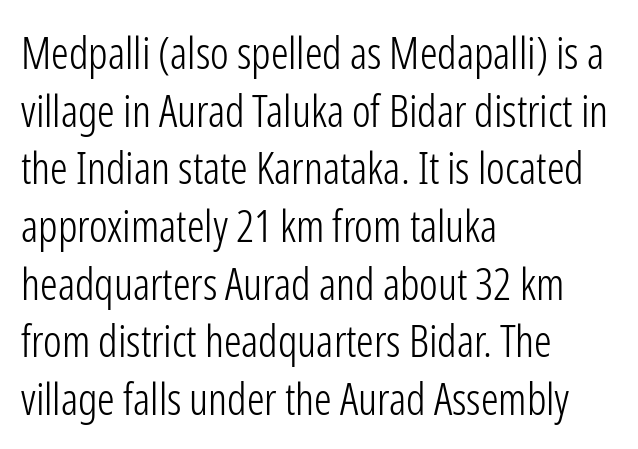
The image shows 44 px light, condensed sans-serif type, upright; set left-aligned, normal line spacing (1.31x), normal letter spacing, not underlined; low stroke contrast and a medium x-height.
